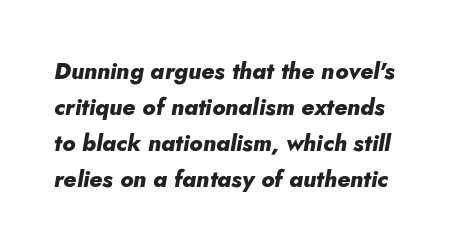
Q: Is the text bold? A: Yes.
Q: Is the text italic (slanted)? A: Yes, it leans right by about 10 degrees.
Q: Is the text underlined? A: No.
Q: Is the spacing between letters normal or unusually wide? A: Normal.
Q: Is the spacing between lines tight, normal or loose? A: Normal.
